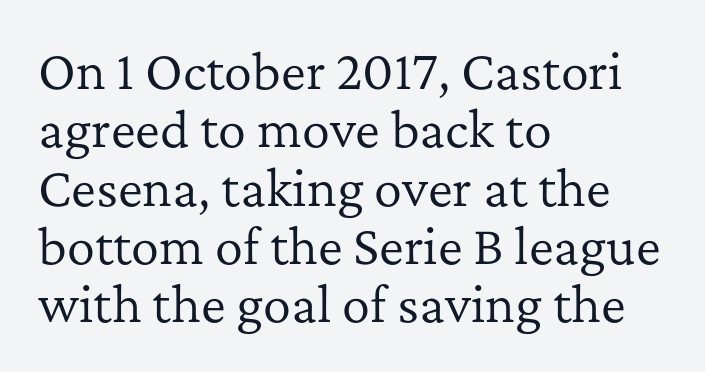
Q: Is the text bold? A: No.
Q: Is the text italic (slanted)? A: No, it is upright.
Q: Is the typeface a serif or a sans-serif typeface? A: Serif.
Q: Is the text underlined? A: No.
Q: How is the paragraph aligned? A: Left-aligned.
Q: Is the spacing between letters normal or unusually wide? A: Normal.
Q: Width (condensed, normal, or wide)? A: Normal.
Q: Stroke contrast? A: Low.
Q: x-height? A: Medium.
Q: Monospaced? A: No.
